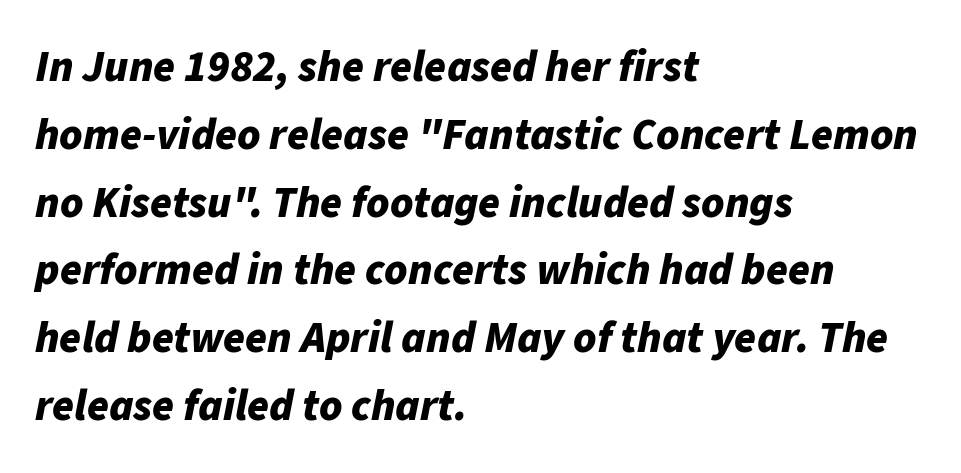
The image shows 44 px bold type, italic (leaning right); set left-aligned, normal line spacing (1.54x), normal letter spacing, not underlined; low stroke contrast and a medium x-height.
